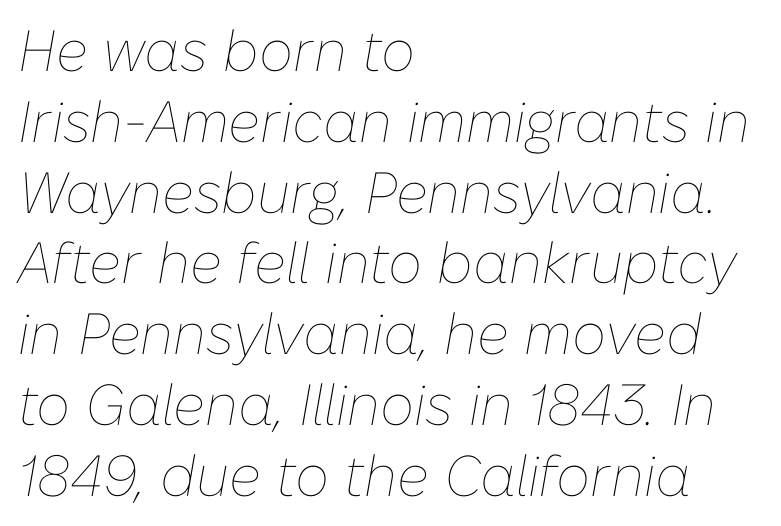
The image shows 58 px thin type, italic (leaning right); set left-aligned, line spacing 1.22x, normal letter spacing, not underlined; low stroke contrast and a medium x-height.
